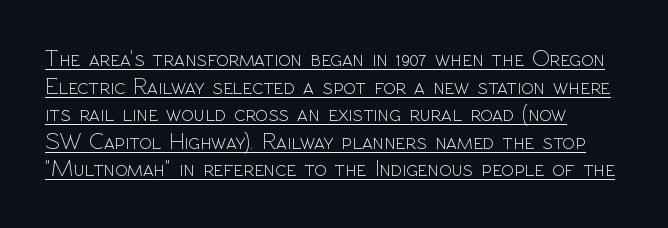
The image shows 23 px text type, upright; set line spacing 1.2x, normal letter spacing, underlined.
